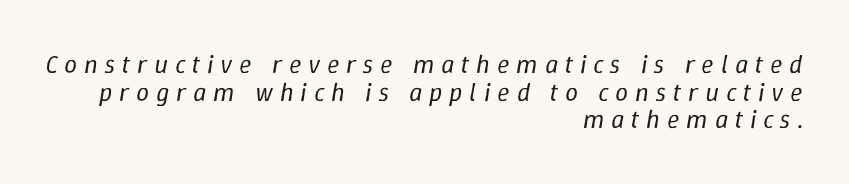
The space beneath each line is pristine and unruled. Compared with a typical body face, this is equally light or lighter still. Rendered with sloped, italic letterforms. Glyph-to-glyph distance is far greater than everyday printed text. This rendering uses right alignment, leaving the left contour irregular. This block would grow much taller if given ordinary leading; it's compressed now.
